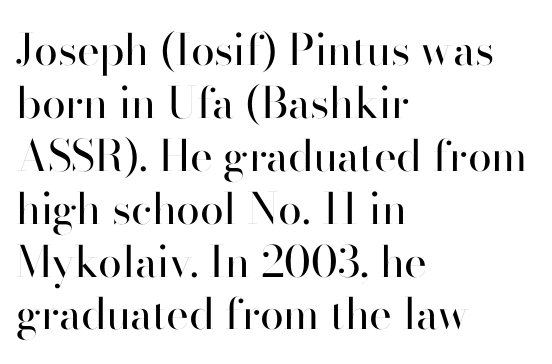
Notice how the passage keeps a crisp vertical edge on the left only. These lines are composed in type without serifs. The lettering holds an erect, upright posture throughout. Nothing unusual about the tracking: characters are spaced as the font intends.
